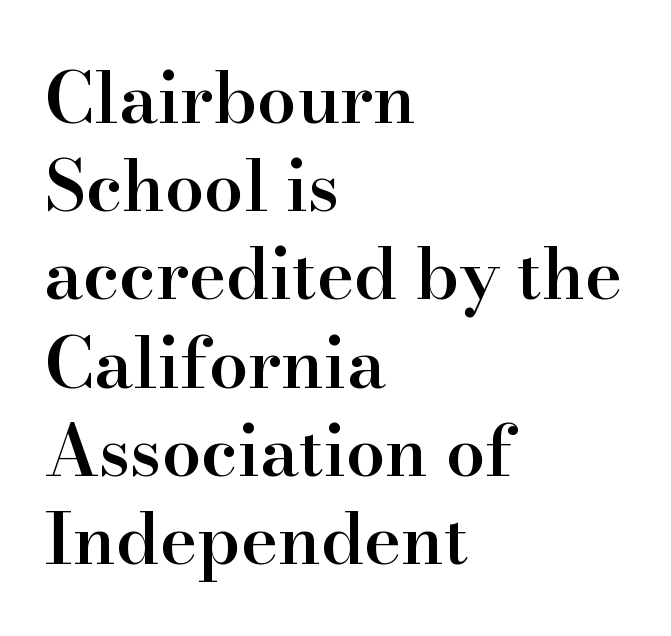
The image shows 70 px semibold serif type, upright; set left-aligned, normal line spacing (1.26x), normal letter spacing, not underlined; high stroke contrast and a small x-height.
